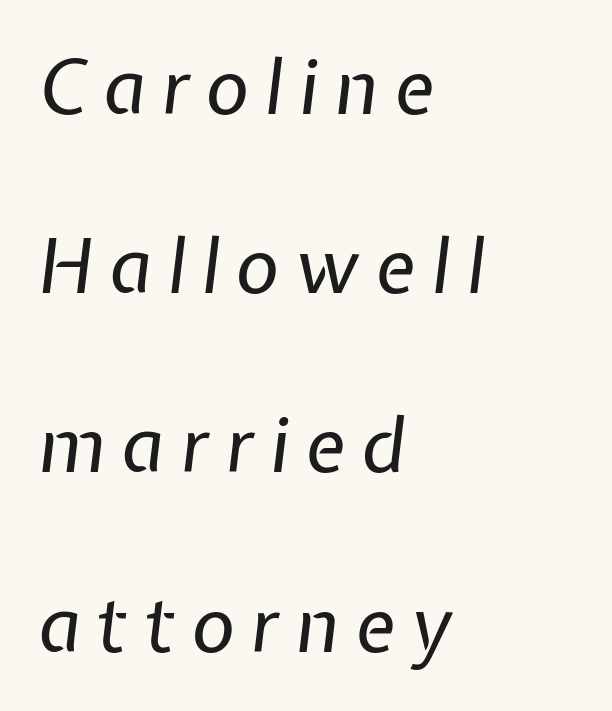
Q: Is the text bold? A: No.
Q: Is the text italic (slanted)? A: Yes, it leans right by about 7 degrees.
Q: Is the text underlined? A: No.
Q: How is the paragraph aligned? A: Left-aligned.
Q: Is the spacing between letters normal or unusually wide? A: Unusually wide.
Q: Is the spacing between lines tight, normal or loose? A: Loose.
Q: Width (condensed, normal, or wide)? A: Normal.
Q: Stroke contrast? A: Low.
Q: x-height? A: Medium.
Q: Monospaced? A: No.
